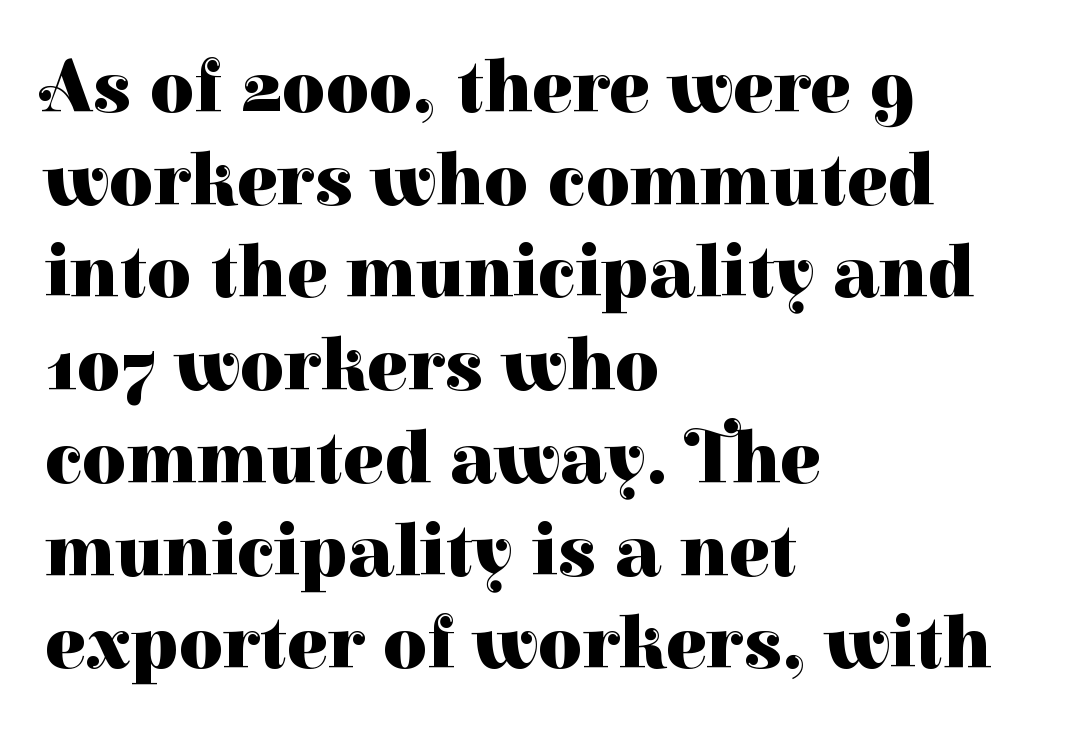
Is the block centered? No — it sits flush against the left margin. Spacing verdict: proportional, widths tailored to each character. Serifs: yes, visible at the terminals of the letterforms. Summary of weight: heavy, a full bold.
